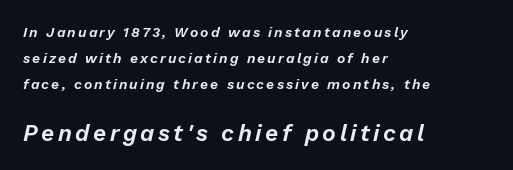
The image shows 23 px text type, italic (leaning right); set left-aligned, line spacing 1.84x, not underlined; the second (bottom) block is 1.64x larger.
